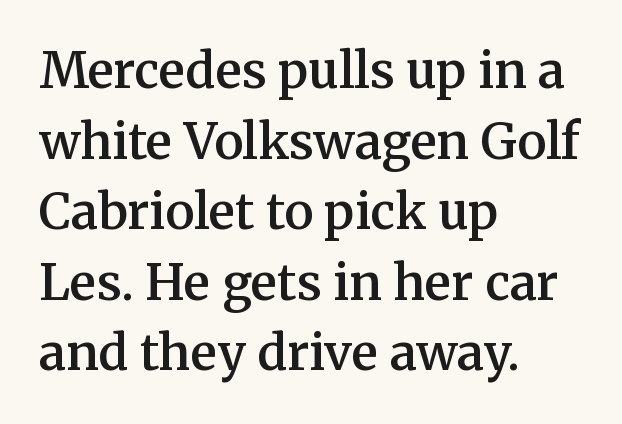
Q: Is the text bold? A: Semi-bold.
Q: Is the text italic (slanted)? A: No, it is upright.
Q: Is the typeface a serif or a sans-serif typeface? A: Serif.
Q: Is the text underlined? A: No.
Q: How is the paragraph aligned? A: Left-aligned.
Q: Is the spacing between letters normal or unusually wide? A: Normal.
Q: Is the spacing between lines tight, normal or loose? A: Normal.
Q: Width (condensed, normal, or wide)? A: Normal.
Q: Stroke contrast? A: Medium.
Q: x-height? A: Medium.
Q: Monospaced? A: No.
